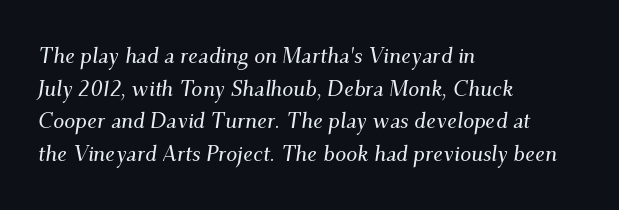
{"italic": "yes", "lean": "right", "slant_degrees": 9, "underline": "no", "align": "left", "line_spacing": "normal", "line_spacing_ratio": 1.48, "letter_spacing": "normal", "letter_spacing_em": 0.0, "glyph_px": 22}
